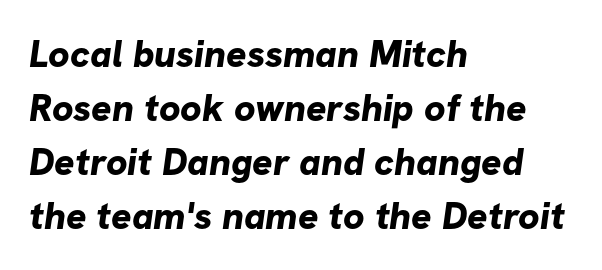
{"serif": "no", "bold": "yes", "weight": "bold", "width": "normal", "stroke_contrast": "low", "x_height": "medium", "monospaced": "no", "underline": "no", "align": "left", "line_spacing": "normal", "line_spacing_ratio": 1.42, "letter_spacing": "normal", "letter_spacing_em": 0.0, "glyph_px": 38}
